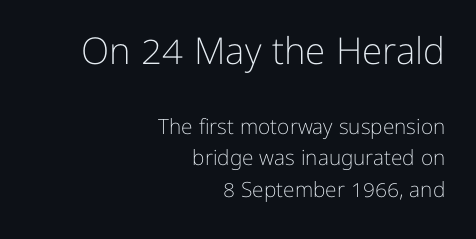
Vertical strokes here are truly vertical. A typesetter would call this leading conventional body-copy spacing. Stems and bowls with no extra thickness — not bold. Each letter keeps its own natural width here, so spacing adapts to shape. The compositor pushed each line to the right boundary. Each word holds together tightly as a unit, with standard inter-letter gaps.
